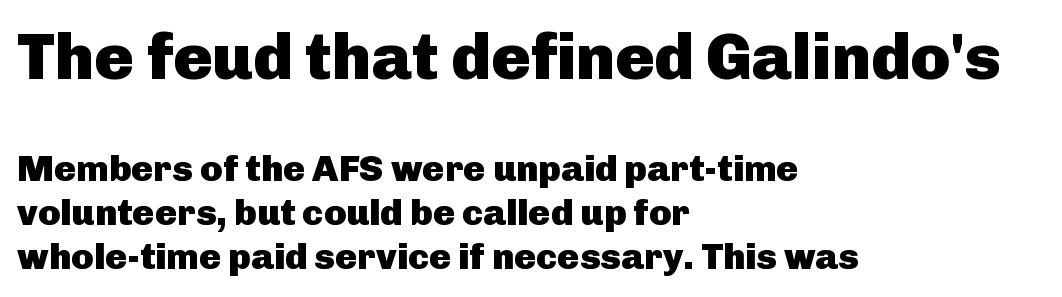
{"serif": "no", "italic": "no", "bold": "yes", "weight": "heavy", "width": "normal", "stroke_contrast": "low", "x_height": "medium", "monospaced": "no", "underline": "no", "align": "left", "line_spacing_ratio": 1.19, "letter_spacing": "normal", "letter_spacing_em": 0.0, "larger_block": "first", "size_ratio": 1.76, "glyph_px": 65}
